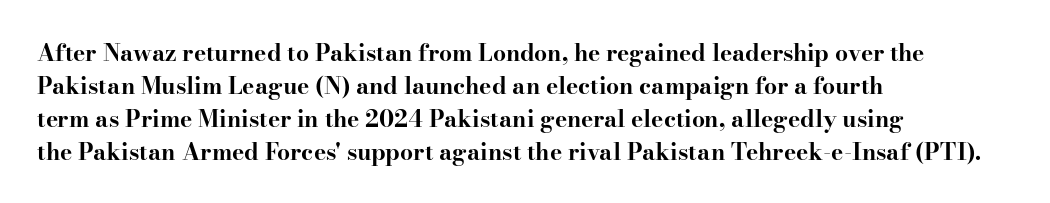
Q: Is the text bold? A: Yes.
Q: Is the text italic (slanted)? A: No, it is upright.
Q: Is the text underlined? A: No.
Q: How is the paragraph aligned? A: Left-aligned.
Q: Is the spacing between letters normal or unusually wide? A: Normal.
Q: Is the spacing between lines tight, normal or loose? A: Normal.
